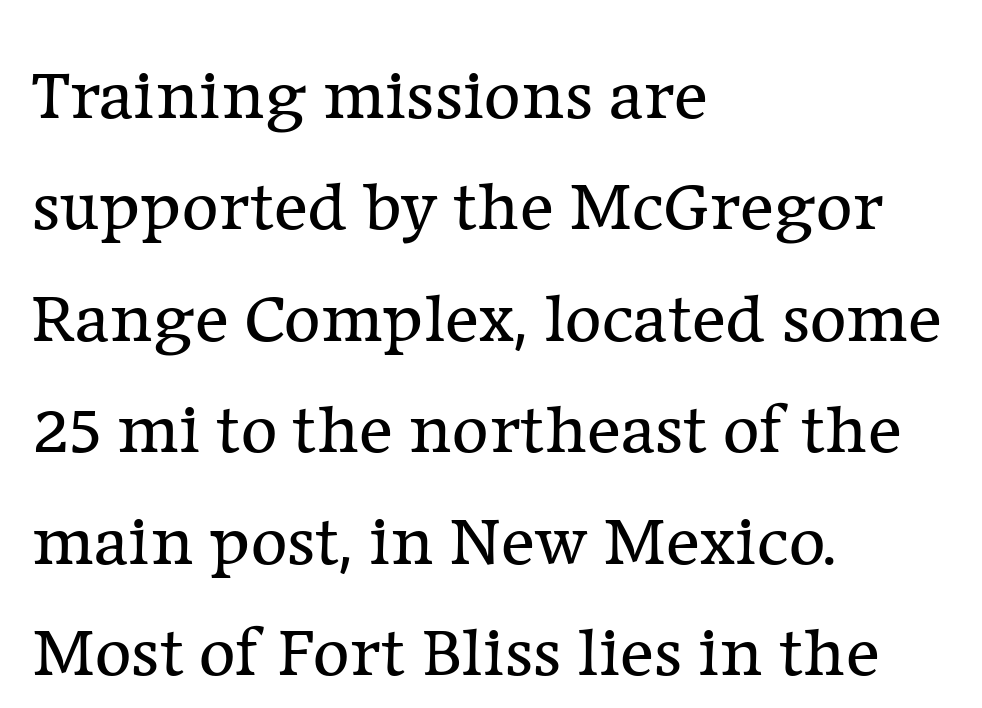
{"serif": "yes", "italic": "no", "bold": "no", "weight": "regular", "width": "normal", "stroke_contrast": "low", "x_height": "medium", "monospaced": "no", "underline": "no", "align": "left", "line_spacing": "normal", "line_spacing_ratio": 1.57, "letter_spacing": "normal", "letter_spacing_em": 0.0, "glyph_px": 71}
